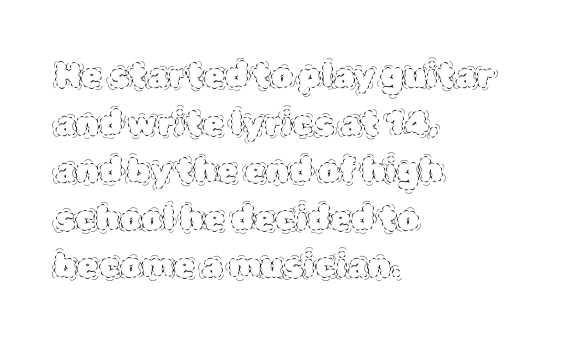
Tracking here is standard; glyphs follow each other at the usual distance. You can tell it's not italic because the verticals are truly vertical. Stems and bowls with no extra thickness — not bold. Evenly set lines give the paragraph a standard silhouette. Horizontal alignment here is leftward, the default for most running prose. Looks like regular typesetting: each glyph gets only the width it needs.
